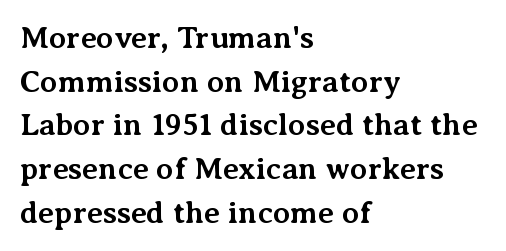
The image shows 31 px bold serif type, upright; set left-aligned, normal line spacing (1.41x), normal letter spacing, not underlined; medium stroke contrast and a medium x-height.
